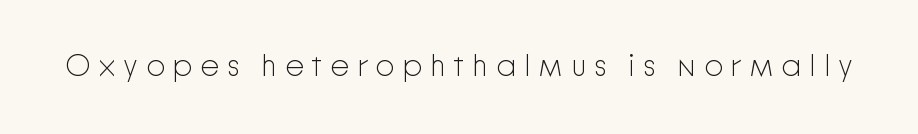
The font sits on the lighter half of the weight spectrum, regular included. The tracking reads as deliberately expanded to a designer's eye. When letters stand straight like this, we call the style roman or upright. The face used here is a sans, in the tradition of grotesques and geometrics. Bare-footed words on every line.
